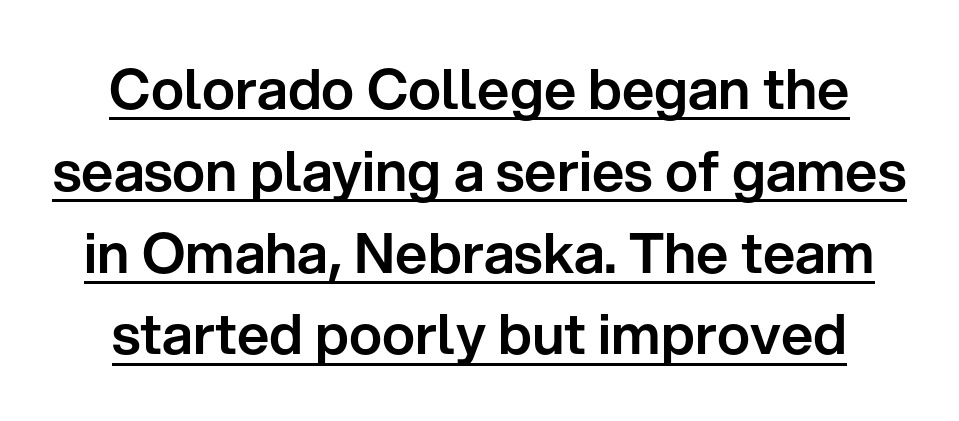
The image shows 56 px sans-serif type, upright; set normal line spacing (1.46x), normal letter spacing, underlined; low stroke contrast and a medium x-height.
